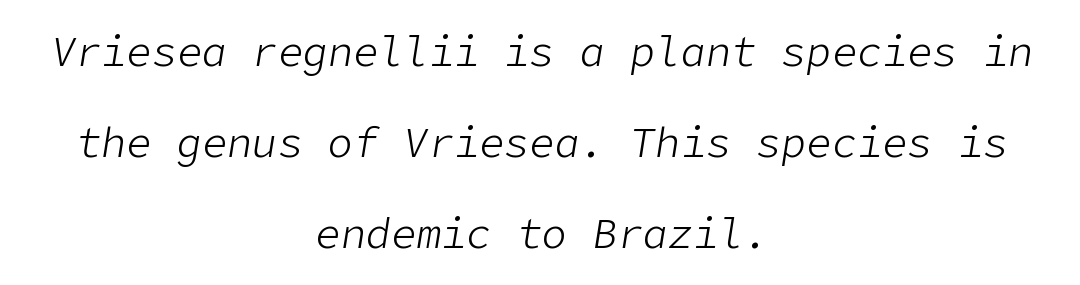
{"italic": "yes", "lean": "right", "slant_degrees": 9, "bold": "no", "weight": "light", "width": "normal", "stroke_contrast": "low", "x_height": "medium", "underline": "no", "align": "center", "line_spacing": "loose", "line_spacing_ratio": 2.17, "letter_spacing": "normal", "letter_spacing_em": 0.0, "glyph_px": 42}
